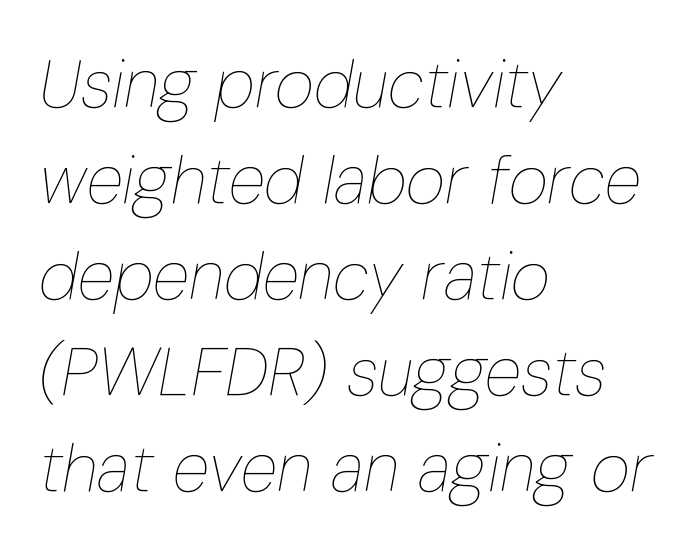
{"italic": "yes", "lean": "right", "slant_degrees": 10, "bold": "no", "weight": "thin", "width": "condensed", "stroke_contrast": "low", "x_height": "medium", "monospaced": "no", "underline": "no", "align": "left", "line_spacing": "normal", "line_spacing_ratio": 1.41, "letter_spacing": "normal", "letter_spacing_em": 0.0, "glyph_px": 68}
